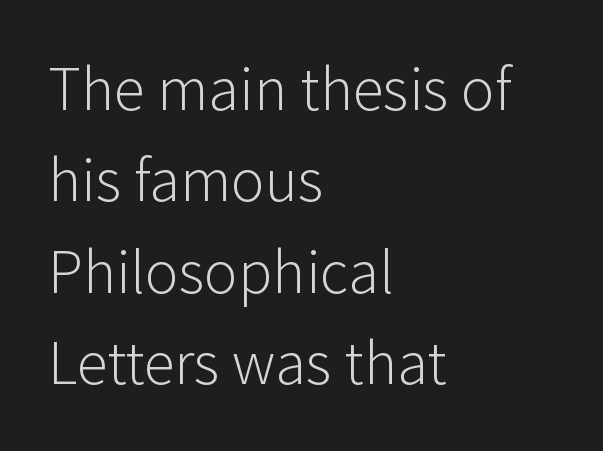
The image shows 63 px light sans-serif type, upright; set left-aligned, normal line spacing (1.45x), normal letter spacing, not underlined; low stroke contrast and a medium x-height.
